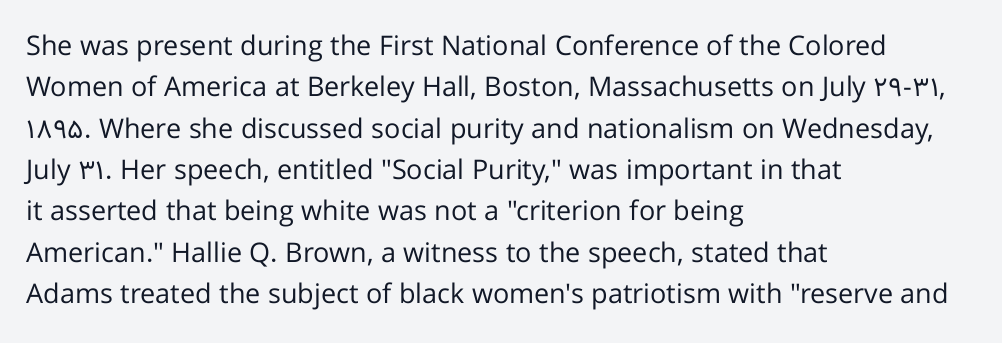
In terms of leading, this rendering sits right in the middle. The lettering stays uniformly vertical, giving the passage a roman look. Decoration check: the copy has no underline. The passage shown is not bold in any degree. How are the letters spaced? Ordinarily, with no added tracking.
